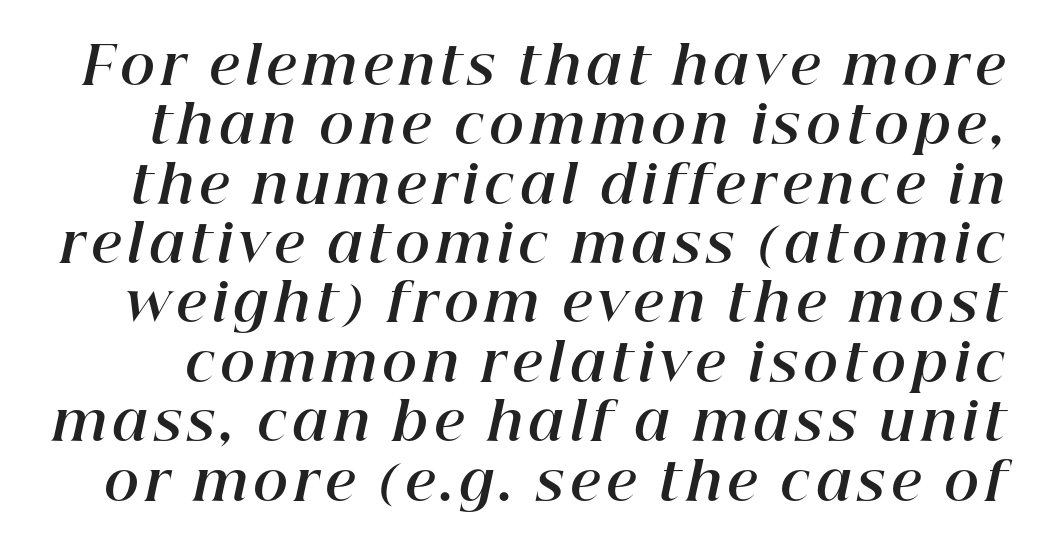
Q: Is the text bold? A: Yes.
Q: Is the text italic (slanted)? A: Yes, it leans right by about 12 degrees.
Q: Is the text underlined? A: No.
Q: Is the spacing between lines tight, normal or loose? A: Tight.
Q: Width (condensed, normal, or wide)? A: Normal.
Q: Stroke contrast? A: High.
Q: x-height? A: Medium.
Q: Monospaced? A: No.
